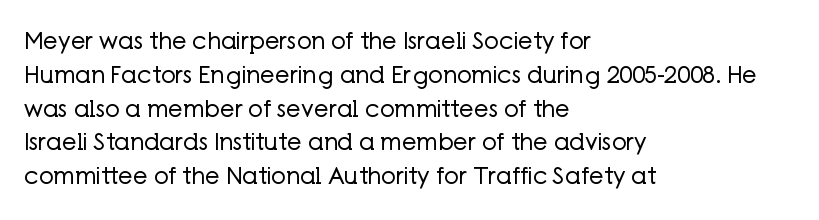
{"italic": "no", "bold": "no", "underline": "no", "align": "left", "line_spacing": "normal", "line_spacing_ratio": 1.47, "letter_spacing": "normal", "letter_spacing_em": 0.0, "glyph_px": 23}
